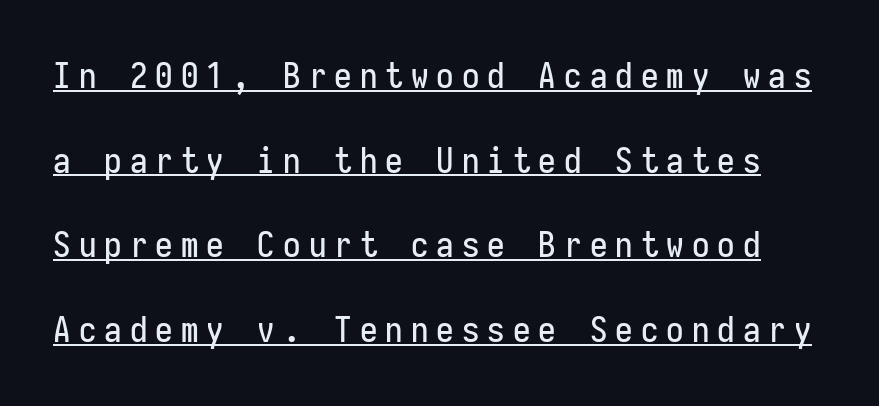
{"serif": "no", "italic": "no", "width": "condensed", "stroke_contrast": "low", "x_height": "medium", "monospaced": "yes", "underline": "yes", "line_spacing": "loose", "line_spacing_ratio": 2.42, "letter_spacing": "wide", "letter_spacing_em": 0.23, "glyph_px": 35}
